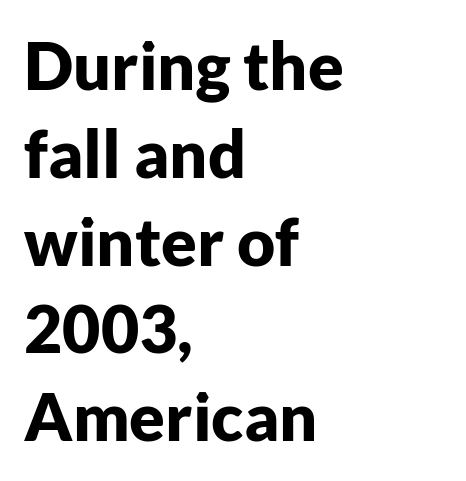
Q: Is the text bold? A: Yes.
Q: Is the text italic (slanted)? A: No, it is upright.
Q: Is the typeface a serif or a sans-serif typeface? A: Sans-serif.
Q: Is the text underlined? A: No.
Q: How is the paragraph aligned? A: Left-aligned.
Q: Is the spacing between letters normal or unusually wide? A: Normal.
Q: Is the spacing between lines tight, normal or loose? A: Normal.
Q: Width (condensed, normal, or wide)? A: Normal.
Q: Stroke contrast? A: Low.
Q: x-height? A: Medium.
Q: Monospaced? A: No.
